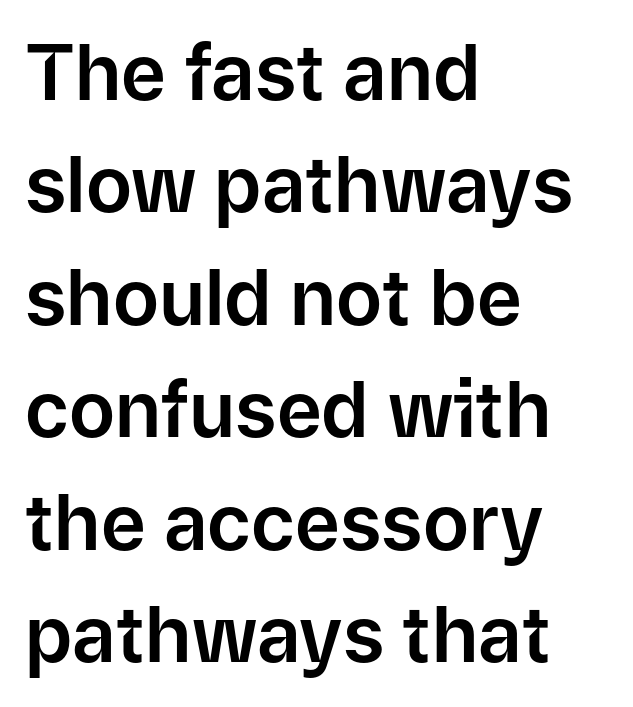
These lines are rendered in a variable-pitch font. The axis of the letterforms is exactly vertical. Rows of type keep a routine distance in the vertical direction. The words here are not underlined. This sample is left-justified, so line endings fall wherever the words run out.
